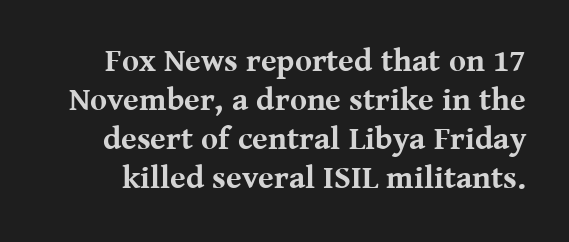
Q: Is the text bold? A: Yes.
Q: Is the text italic (slanted)? A: No, it is upright.
Q: Is the typeface a serif or a sans-serif typeface? A: Serif.
Q: Is the text underlined? A: No.
Q: Is the spacing between letters normal or unusually wide? A: Normal.
Q: Width (condensed, normal, or wide)? A: Normal.
Q: Stroke contrast? A: Medium.
Q: x-height? A: Medium.
Q: Monospaced? A: No.
